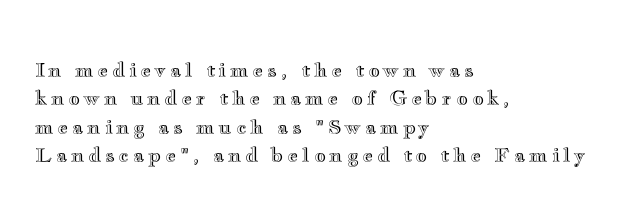
{"italic": "no", "underline": "no", "align": "left", "line_spacing": "normal", "line_spacing_ratio": 1.42, "letter_spacing": "wide", "letter_spacing_em": 0.2, "glyph_px": 20}
